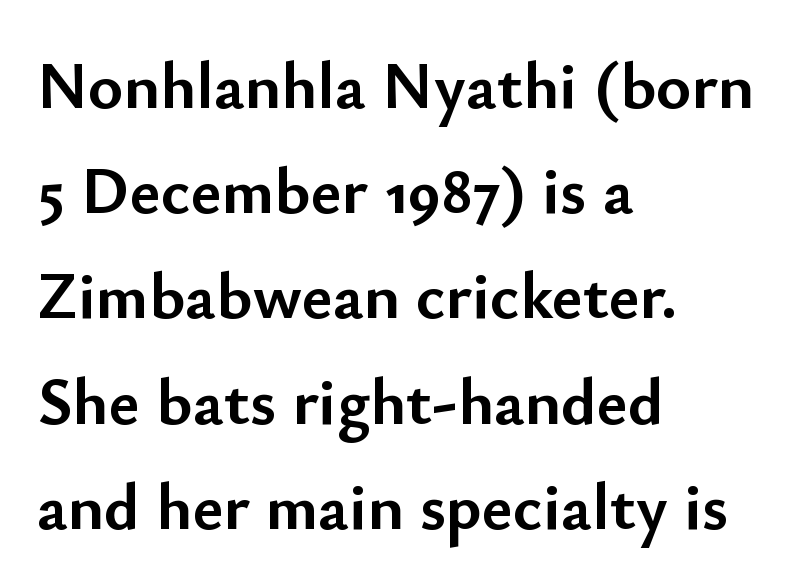
Q: Is the text bold? A: Yes.
Q: Is the text italic (slanted)? A: No, it is upright.
Q: Is the typeface a serif or a sans-serif typeface? A: Sans-serif.
Q: Is the text underlined? A: No.
Q: How is the paragraph aligned? A: Left-aligned.
Q: Is the spacing between letters normal or unusually wide? A: Normal.
Q: Is the spacing between lines tight, normal or loose? A: Normal.
Q: Width (condensed, normal, or wide)? A: Normal.
Q: Stroke contrast? A: Low.
Q: x-height? A: Small.
Q: Monospaced? A: No.
